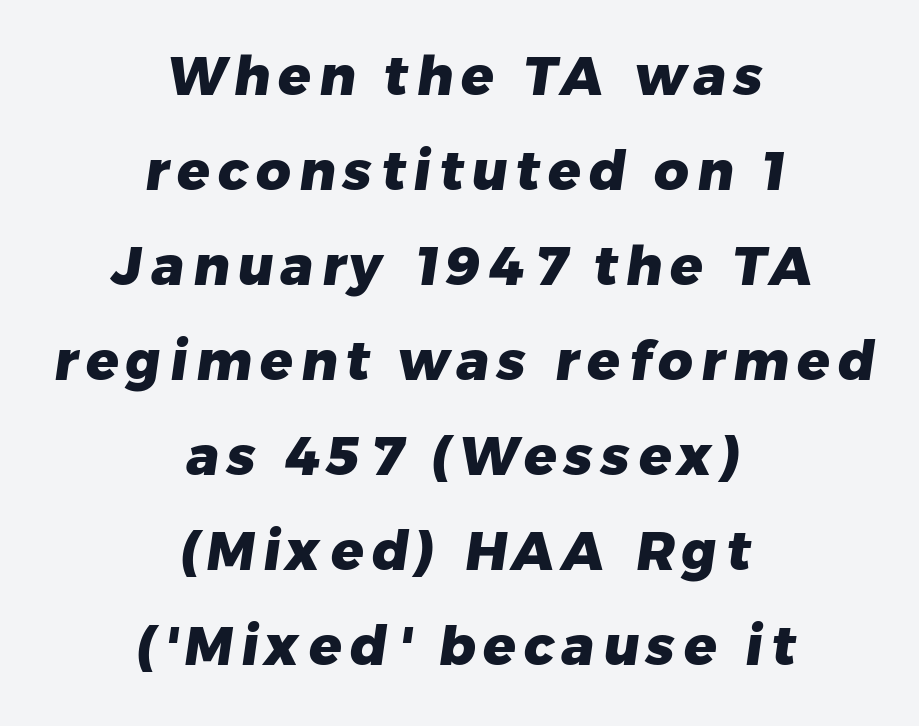
The image shows 54 px heavy sans-serif type; set centered, line spacing 1.76x, not underlined; low stroke contrast and a medium x-height.
